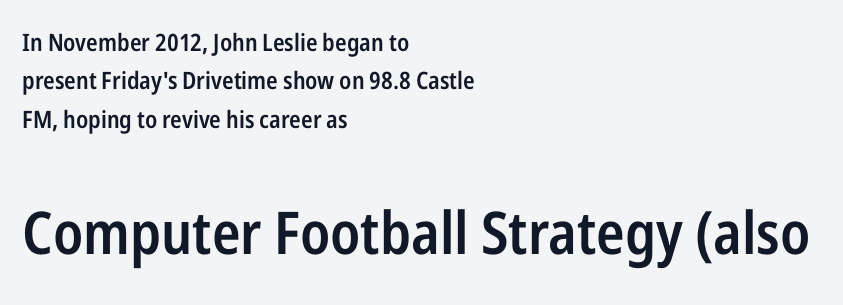
{"serif": "no", "italic": "no", "bold": "semi", "weight": "semibold", "width": "condensed", "stroke_contrast": "low", "x_height": "medium", "monospaced": "no", "underline": "no", "align": "left", "line_spacing": "normal", "line_spacing_ratio": 1.6, "letter_spacing": "normal", "letter_spacing_em": 0.0, "larger_block": "second", "size_ratio": 2.46, "glyph_px": 59}
